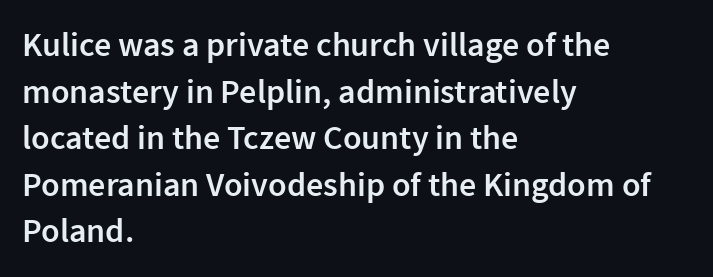
Is the letter spacing exaggerated? No — it looks like the ordinary default. Unmarked baselines from the first word to the last. Is there much room between lines? A standard amount, neither cramped nor airy. The rendering anchors every line to the left-hand side. This is the regular roman posture of the typeface. Grotesque or geometric, the face here clearly has no serifs.
